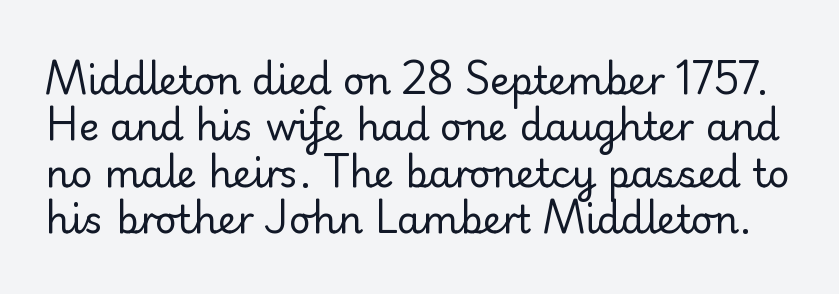
{"serif": "no", "italic": "no", "bold": "no", "weight": "regular", "width": "normal", "stroke_contrast": "low", "x_height": "small", "monospaced": "no", "underline": "no", "line_spacing_ratio": 1.22, "letter_spacing": "normal", "letter_spacing_em": 0.0, "glyph_px": 38}
